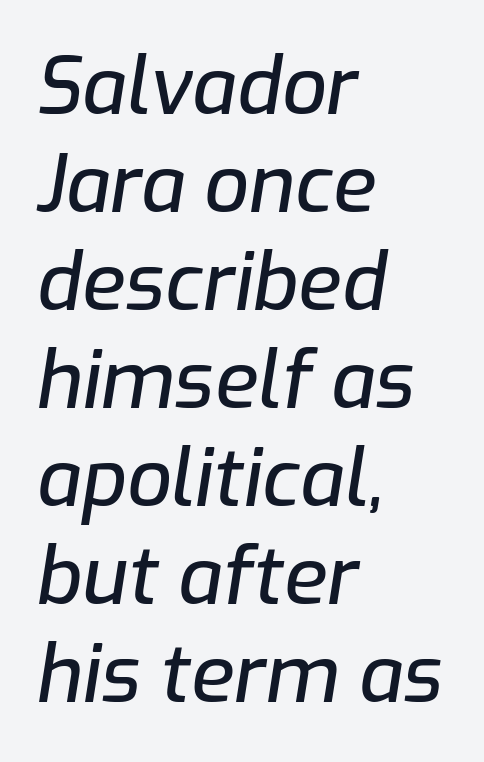
Q: Is the text italic (slanted)? A: Yes, it leans right by about 9 degrees.
Q: Is the text underlined? A: No.
Q: How is the paragraph aligned? A: Left-aligned.
Q: Is the spacing between letters normal or unusually wide? A: Normal.
Q: Width (condensed, normal, or wide)? A: Normal.
Q: Stroke contrast? A: Low.
Q: x-height? A: Medium.
Q: Monospaced? A: No.
